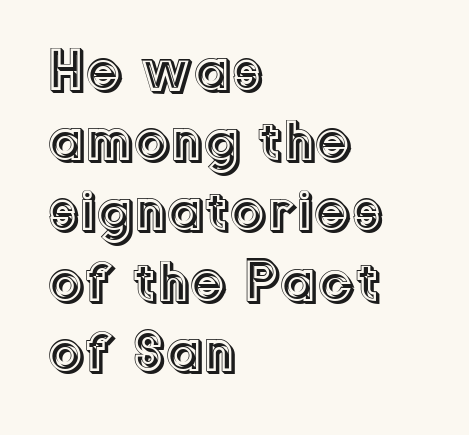
Has an underline been added? It has not. The face used here is proportionally spaced, like ordinary book or web type. Notice how the stems are strictly vertical — no italics here. This rendering leaves character spacing at its baseline value. The lines are quadded left.
